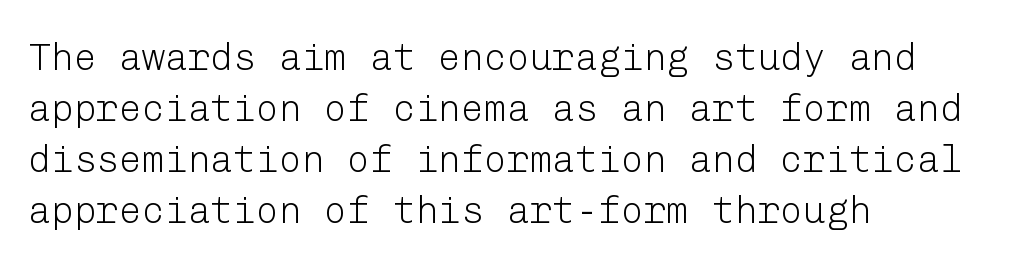
The image shows 38 px light sans-serif type, upright; set left-aligned, normal line spacing (1.34x), normal letter spacing, not underlined; low stroke contrast and a medium x-height.
